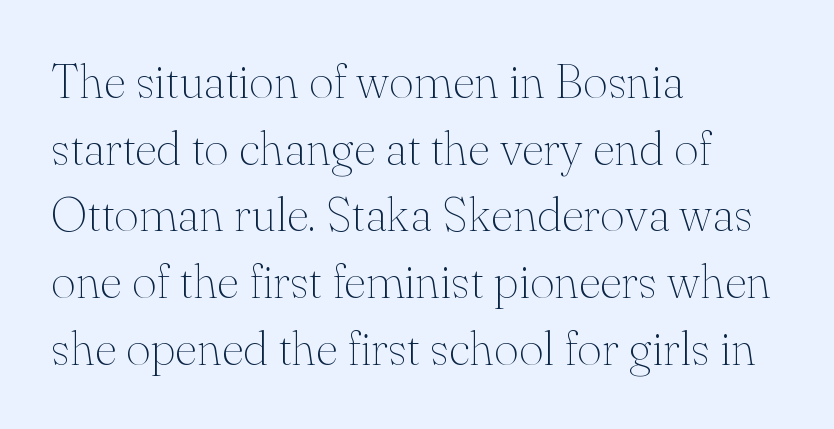
{"serif": "yes", "italic": "no", "bold": "no", "weight": "thin", "width": "normal", "stroke_contrast": "medium", "x_height": "small", "monospaced": "no", "underline": "no", "align": "left", "line_spacing": "normal", "line_spacing_ratio": 1.39, "letter_spacing": "normal", "letter_spacing_em": 0.0, "glyph_px": 48}
